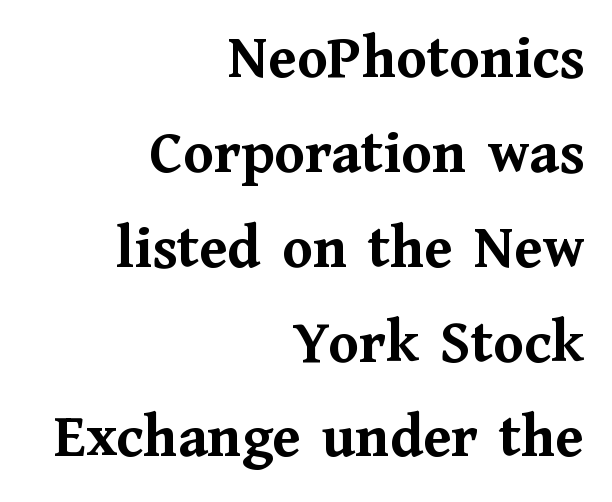
The image shows 62 px semibold serif type, upright; set right-aligned, normal line spacing (1.53x), normal letter spacing, not underlined; medium stroke contrast and a medium x-height.
